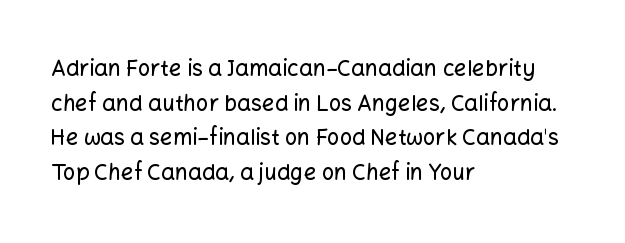
The image shows 22 px text type, upright; set left-aligned, normal line spacing (1.57x), normal letter spacing, not underlined.
